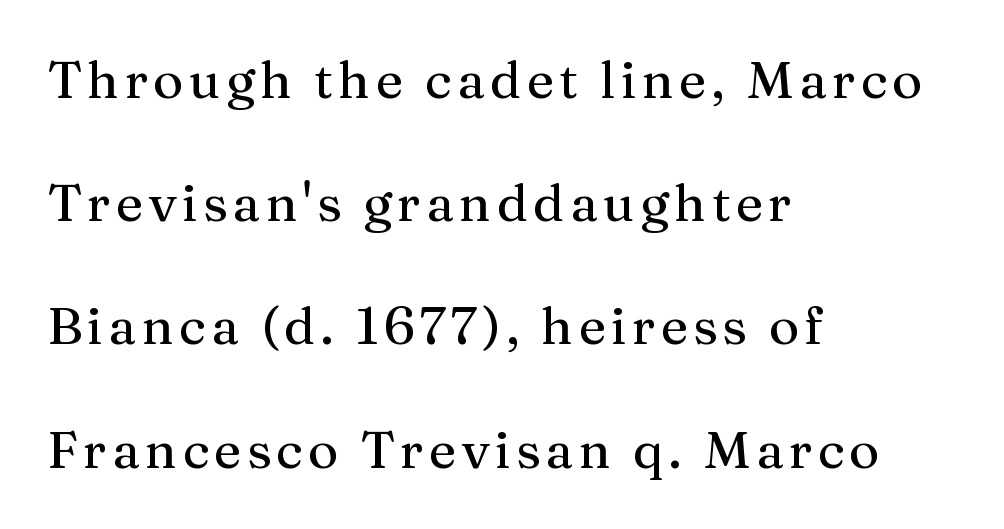
{"serif": "yes", "italic": "no", "width": "normal", "stroke_contrast": "medium", "x_height": "medium", "monospaced": "no", "underline": "no", "align": "left", "line_spacing": "loose", "line_spacing_ratio": 2.37, "glyph_px": 52}
